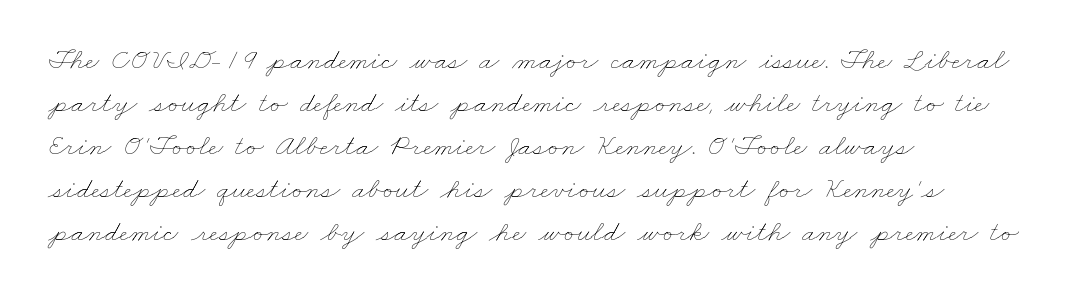
The image shows 30 px thin, wide type; set left-aligned, normal line spacing (1.43x), normal letter spacing, not underlined; low stroke contrast and a small x-height.
